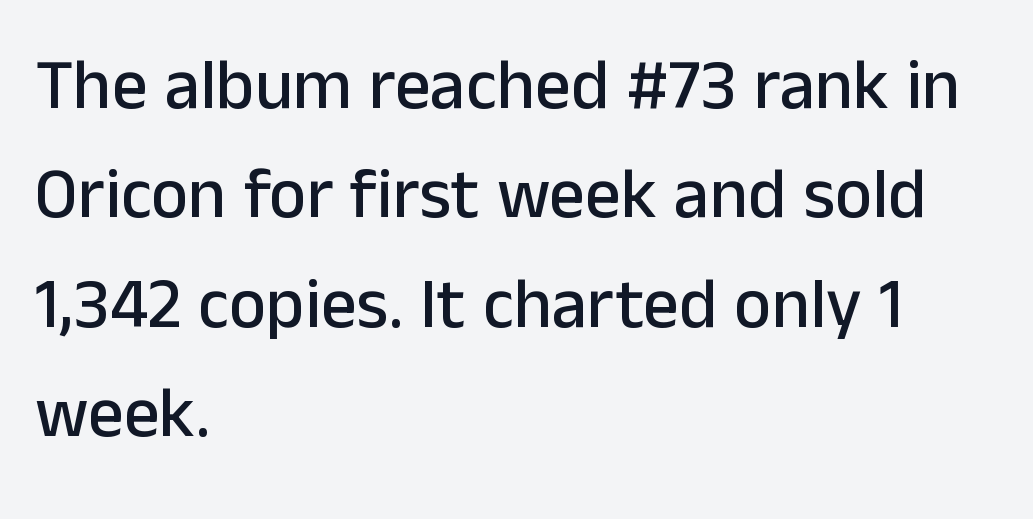
Q: Is the text italic (slanted)? A: No, it is upright.
Q: Is the typeface a serif or a sans-serif typeface? A: Sans-serif.
Q: Is the text underlined? A: No.
Q: How is the paragraph aligned? A: Left-aligned.
Q: Is the spacing between letters normal or unusually wide? A: Normal.
Q: Is the spacing between lines tight, normal or loose? A: Normal.
Q: Width (condensed, normal, or wide)? A: Normal.
Q: Stroke contrast? A: Low.
Q: x-height? A: Medium.
Q: Monospaced? A: No.
